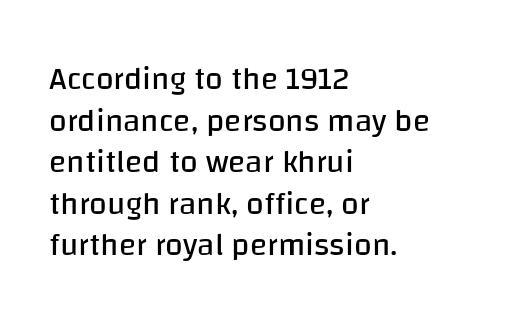
{"serif": "no", "italic": "no", "bold": "no", "weight": "regular", "width": "normal", "stroke_contrast": "low", "x_height": "large", "monospaced": "no", "underline": "no", "align": "left", "line_spacing": "normal", "line_spacing_ratio": 1.3, "letter_spacing": "normal", "letter_spacing_em": 0.0, "glyph_px": 32}
